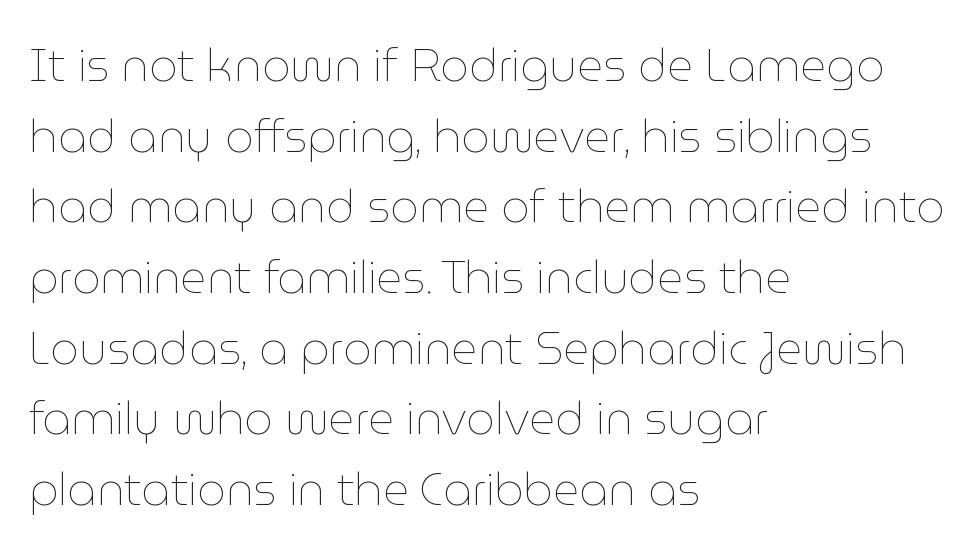
Q: Is the text bold? A: No.
Q: Is the text italic (slanted)? A: No, it is upright.
Q: Is the text underlined? A: No.
Q: How is the paragraph aligned? A: Left-aligned.
Q: Is the spacing between letters normal or unusually wide? A: Normal.
Q: Is the spacing between lines tight, normal or loose? A: Normal.
Q: Width (condensed, normal, or wide)? A: Normal.
Q: Stroke contrast? A: Low.
Q: x-height? A: Medium.
Q: Monospaced? A: No.
